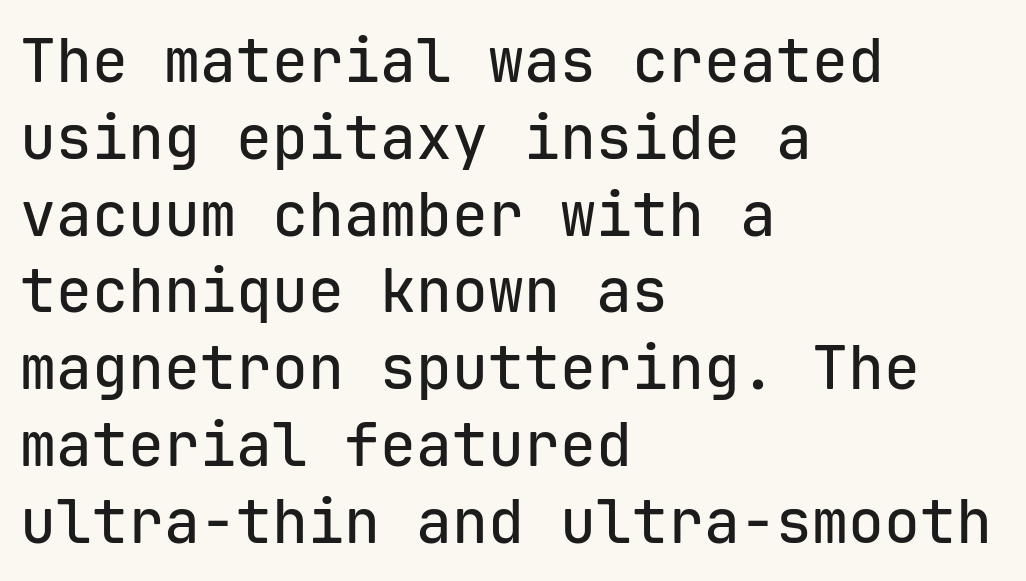
The image shows 60 px sans-serif type, upright, monospaced; set left-aligned, normal line spacing (1.28x), normal letter spacing, not underlined; low stroke contrast and a medium x-height.
